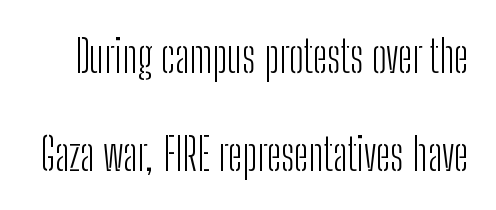
Regarding leading, the lines here are spaced well apart. The glyphs are unaccompanied by any horizontal stroke below them. The rendering keeps characters at their native spacing. Typographically, this falls in the sans-serif category. This is the regular roman posture of the typeface.
